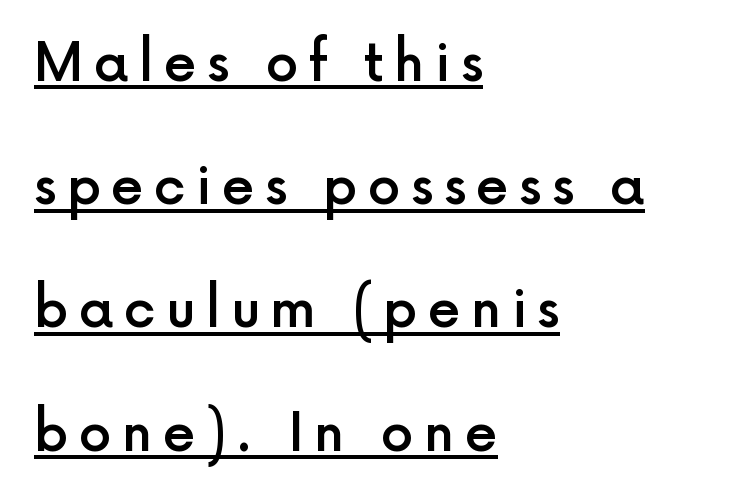
Notice the strokes are somewhat thickened but not fully heavy: this is a semibold. The specimen reads as upright at a glance. You could not count columns in this text — the font is proportionally spaced. To sum up the face: it is a sans, with no serifs. This sample uses expanded letter spacing, leaving extra air between glyphs.
